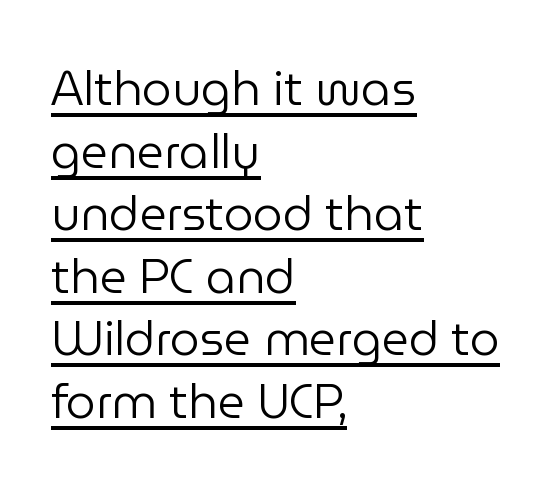
The image shows 47 px regular-weight sans-serif type, upright; set left-aligned, normal line spacing (1.33x), normal letter spacing, underlined; low stroke contrast and a medium x-height.
